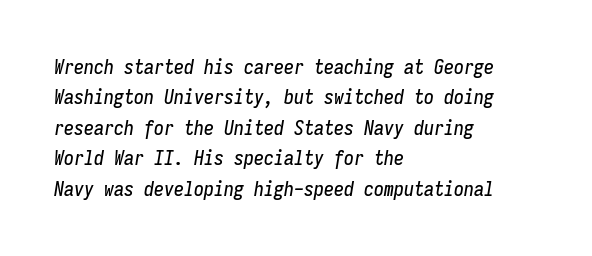
The image shows 20 px text type, italic (leaning right); set left-aligned, normal line spacing (1.52x), normal letter spacing, not underlined.
